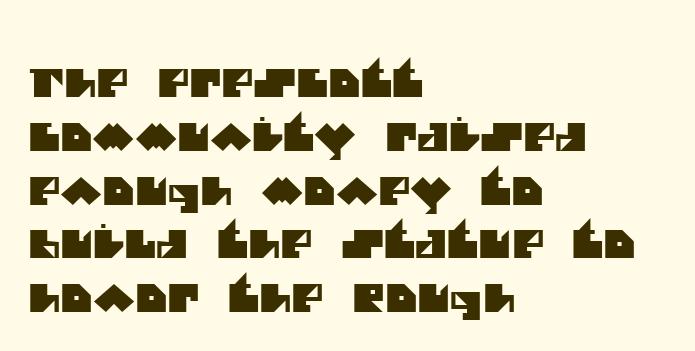
The image shows 39 px sans-serif type; set left-aligned, normal line spacing (1.38x), normal letter spacing, not underlined; medium stroke contrast and a large x-height.
